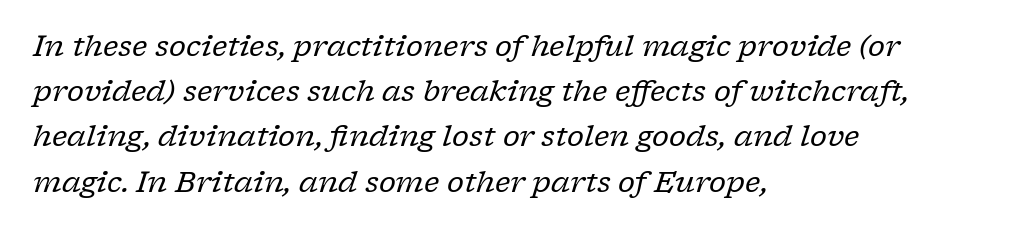
Does extra space separate the letters? No, they use regular spacing. Classification — serif. Underlining? Definitely not there. Summary of vertical rhythm: regular, with standard interline spacing. Ink coverage per letter is moderate at most.
